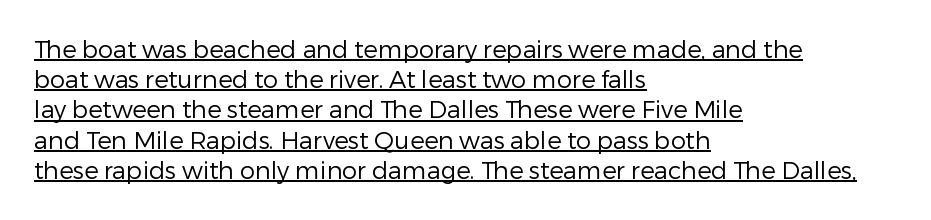
Q: Is the text bold? A: No.
Q: Is the text italic (slanted)? A: No, it is upright.
Q: Is the text underlined? A: Yes.
Q: How is the paragraph aligned? A: Left-aligned.
Q: Is the spacing between letters normal or unusually wide? A: Normal.
Q: Is the spacing between lines tight, normal or loose? A: Normal.
